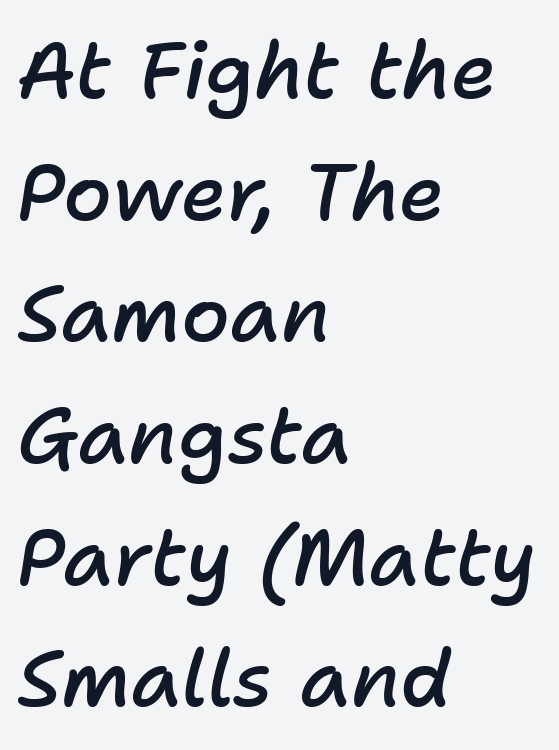
Characters are canted at an angle relative to the baseline's perpendicular. These lines are rendered in a variable-pitch font. This rendering leaves character spacing at its baseline value. Successive baselines arrive at the customary interval.
